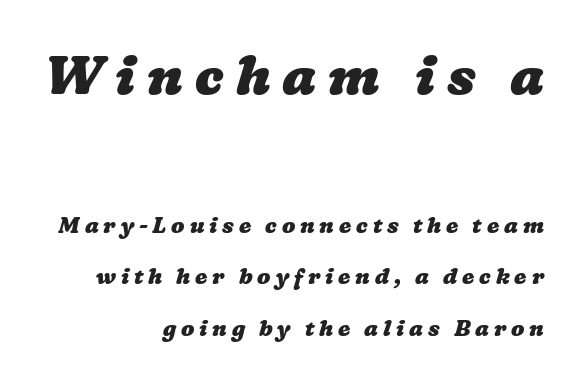
The image shows 54 px heavy, wide type; set right-aligned, loose line spacing (2.34x), unusually wide letter spacing (+0.22 em), not underlined; the first (top) block is 2.45x larger; low stroke contrast and a medium x-height.
